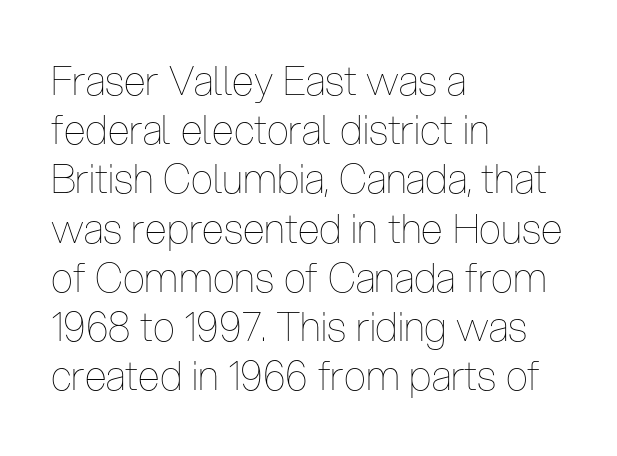
The image shows 40 px thin, condensed type, upright; set left-aligned, line spacing 1.23x, normal letter spacing, not underlined; low stroke contrast and a medium x-height.
